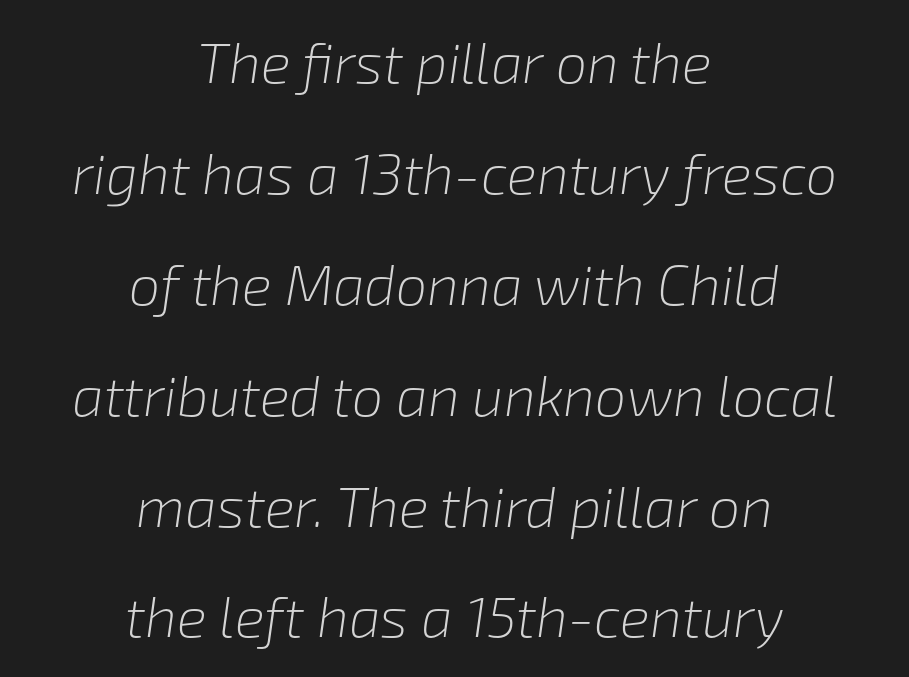
Notice how the stems are inclined rather than vertical — that's the hallmark of italics. Spacing verdict: proportional, widths tailored to each character. Vertically, the passage feels expansive, rows floating well apart. Notice how the passage keeps no hard edge, just a central spine.
